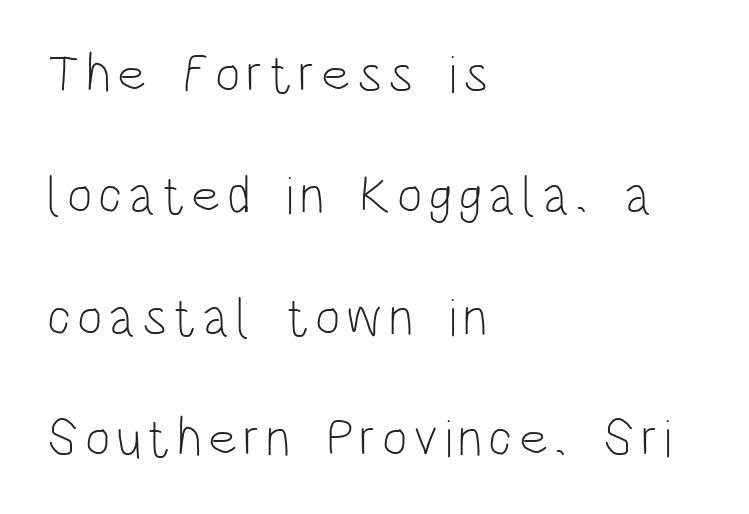
Successive baselines arrive slowly, with a big drop between each. The typography opts for an upright posture over an oblique one. Each row of text sits above clean, open space. Is this a fixed-width face? No — the glyphs have proportional, varying widths. Compared with a centered layout, this one pins lines to the left instead. The type family on display is of the sans-serif kind.
